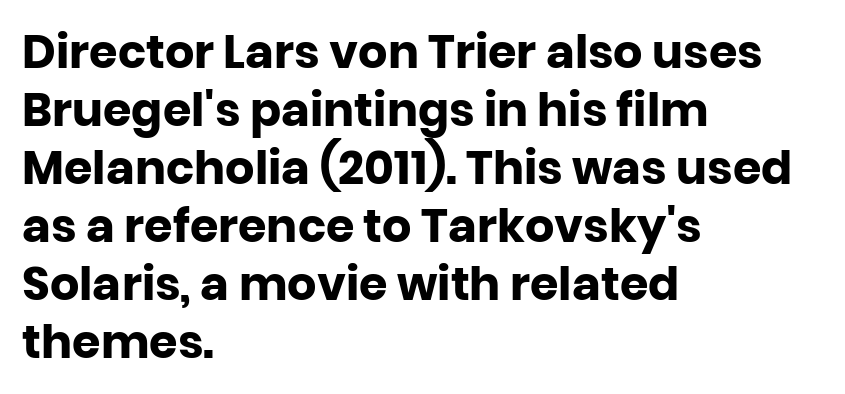
Q: Is the text bold? A: Yes.
Q: Is the text italic (slanted)? A: No, it is upright.
Q: Is the typeface a serif or a sans-serif typeface? A: Sans-serif.
Q: Is the text underlined? A: No.
Q: How is the paragraph aligned? A: Left-aligned.
Q: Is the spacing between letters normal or unusually wide? A: Normal.
Q: Is the spacing between lines tight, normal or loose? A: Normal.
Q: Width (condensed, normal, or wide)? A: Normal.
Q: Stroke contrast? A: Low.
Q: x-height? A: Large.
Q: Monospaced? A: No.
